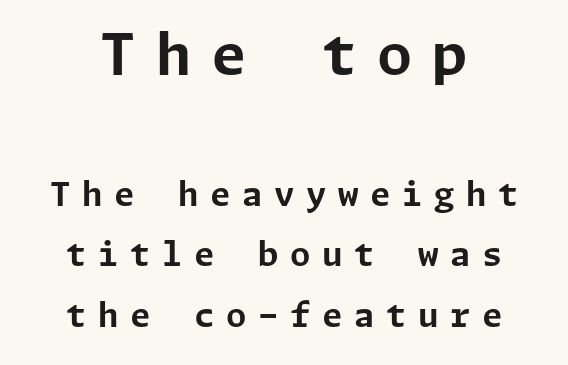
Students, this is bold: see how much ink each stroke carries. Here the glyphs are tracked loosely, breaking word shapes into spaced letters. Nope, no serifs anywhere on these letters. No word sits above an underline. Which chunk is bigger? The first one — the top block dwarfs the bottom.
